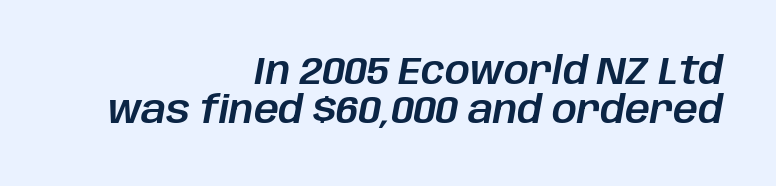
Q: Is the text italic (slanted)? A: Yes, it leans right by about 10 degrees.
Q: Is the text underlined? A: No.
Q: How is the paragraph aligned? A: Right-aligned.
Q: Is the spacing between letters normal or unusually wide? A: Normal.
Q: Is the spacing between lines tight, normal or loose? A: Tight.
Q: Width (condensed, normal, or wide)? A: Normal.
Q: Stroke contrast? A: Low.
Q: x-height? A: Large.
Q: Monospaced? A: No.
